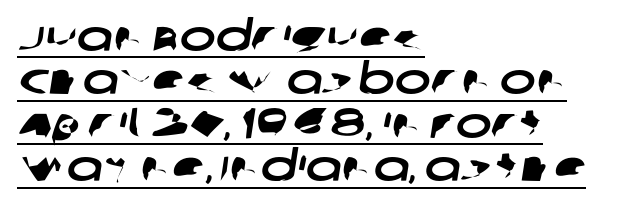
{"serif": "no", "width": "wide", "stroke_contrast": "low", "x_height": "large", "monospaced": "no", "underline": "yes", "align": "left", "line_spacing": "tight", "line_spacing_ratio": 1.01, "letter_spacing": "normal", "letter_spacing_em": 0.0, "glyph_px": 43}
